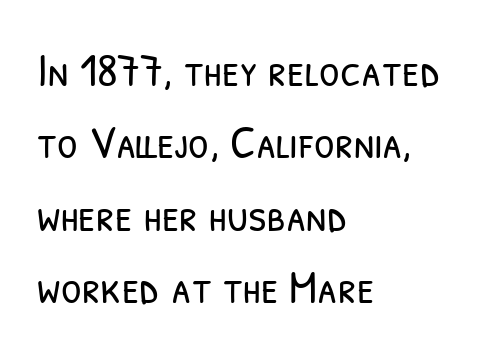
All the whitespace from short lines collects on the right. Vertical spacing — default. Compared with typical body copy, the letter spacing here is the same. Looks like regular typesetting: each glyph gets only the width it needs. Check under the words: just untouched page. Compared with a typical body face, this is equally light or lighter still.
